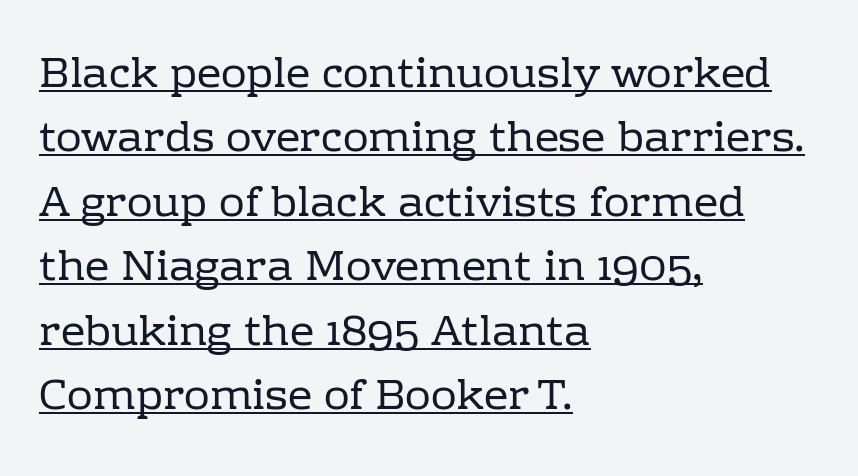
The image shows 43 px regular-weight serif type, upright; set left-aligned, normal line spacing (1.5x), normal letter spacing, underlined; low stroke contrast and a medium x-height.
